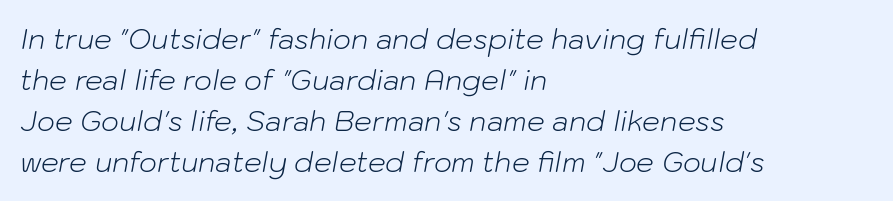
Stems and bowls with no extra thickness — not bold. Reading down the block, your eye returns to a fixed left position each line. You can tell it's italic because the verticals aren't actually vertical. Standard letterfit; no display-style spreading of the glyphs. The words here are not underlined. Looks like regular typesetting: each glyph gets only the width it needs.
